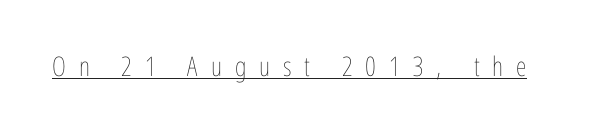
The font's upright variant was chosen for this text. The letters look calm and open, with moderate or lighter stems. Emphasis is given by a line drawn under the lettering. Substantial extra tracking has been applied to these lines.
